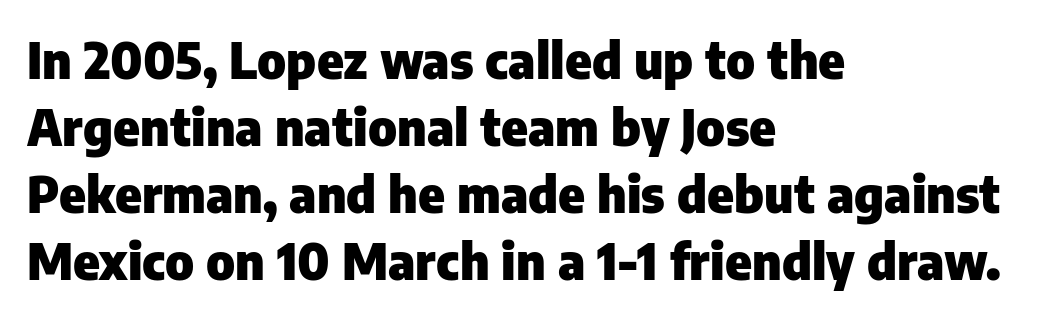
Which margin do the lines hug? The left one — the right edge is uneven. Heavy, bold letterforms. Do the letters lean? They stand straight. The passage shown is typeset with a sans-serif family. The tracking reads as untouched default to a designer's eye.
